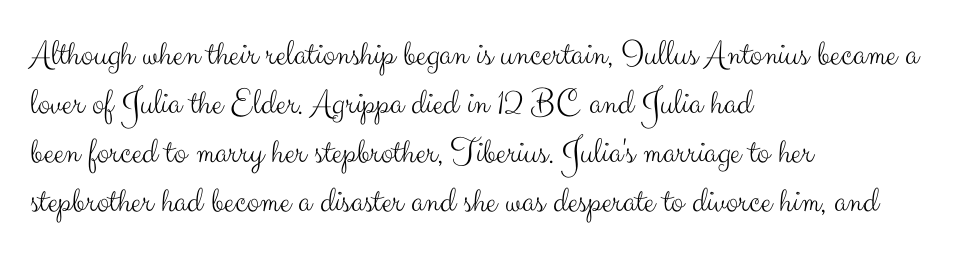
{"serif": "no", "bold": "no", "weight": "light", "width": "normal", "stroke_contrast": "medium", "x_height": "small", "monospaced": "no", "underline": "no", "align": "left", "line_spacing": "normal", "line_spacing_ratio": 1.32, "letter_spacing": "normal", "letter_spacing_em": 0.0, "glyph_px": 37}
